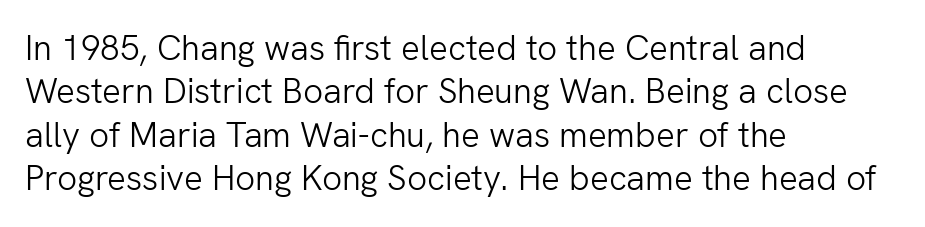
The image shows 35 px light sans-serif type, upright; set left-aligned, line spacing 1.24x, normal letter spacing, not underlined; low stroke contrast and a medium x-height.
